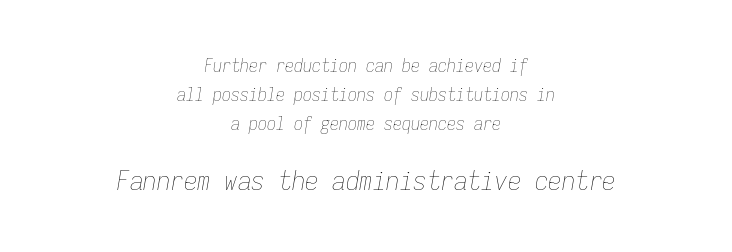
The image shows 27 px text type, italic (leaning right); set centered, normal line spacing (1.61x), normal letter spacing, not underlined; the second (bottom) block is 1.5x larger.
